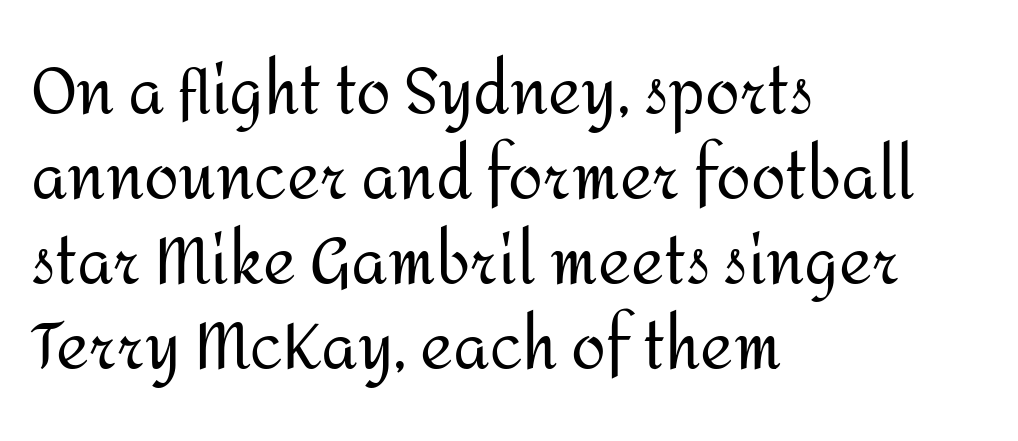
The image shows 63 px regular-weight sans-serif type, upright; set left-aligned, normal line spacing (1.35x), normal letter spacing, not underlined; medium stroke contrast and a medium x-height.
